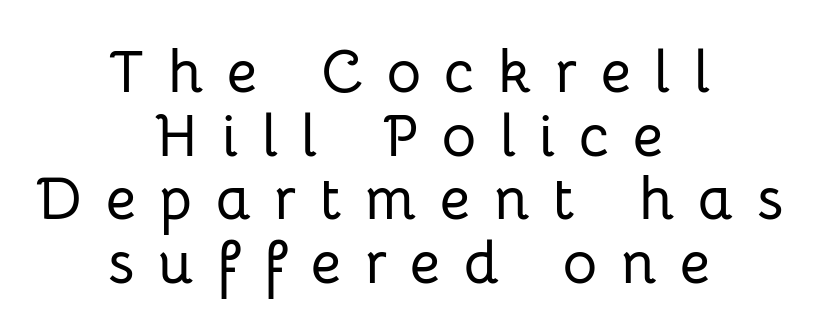
In CSS terms this would be text-align: center. Nothing sits at the stroke ends, so this counts as sans-serif. Designer's note — italics off, roman on. Look at the tracking — it's clearly loosened, letters drifting apart. The gap between lines stays unmarked. The passage shown is typed in a proportional face where columns would drift.
